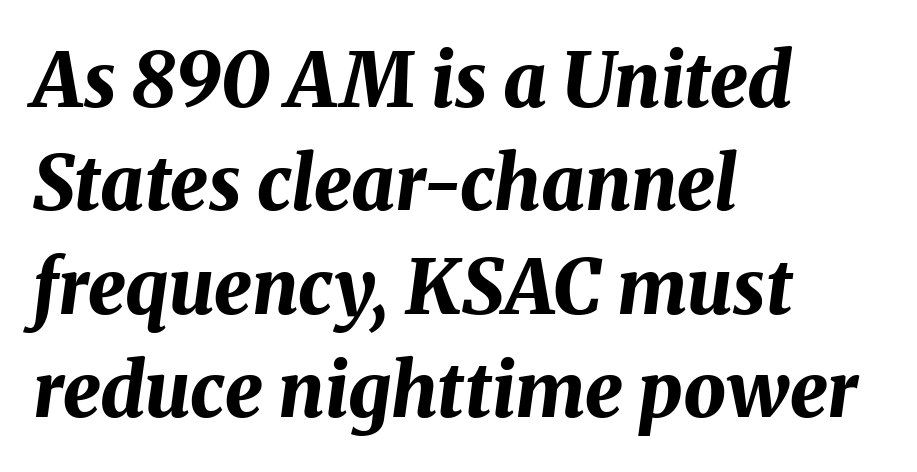
The text carries the slant typical of an italic or oblique font. The specimen omits any rule beneath the text block's lines. These lines are set flush left with a ragged right edge. Is this a fixed-width face? No — the glyphs have proportional, varying widths. This is heavy type, rendered in bold. Honestly, the row spacing looks completely unremarkable.
